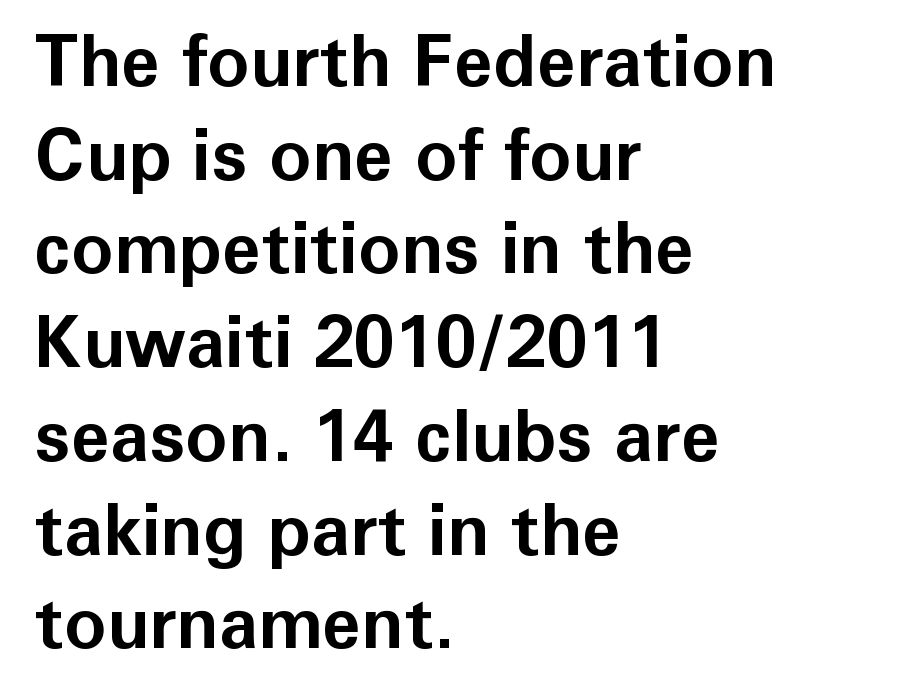
The image shows 71 px bold sans-serif type, upright; set left-aligned, normal line spacing (1.32x), normal letter spacing, not underlined; low stroke contrast and a medium x-height.
